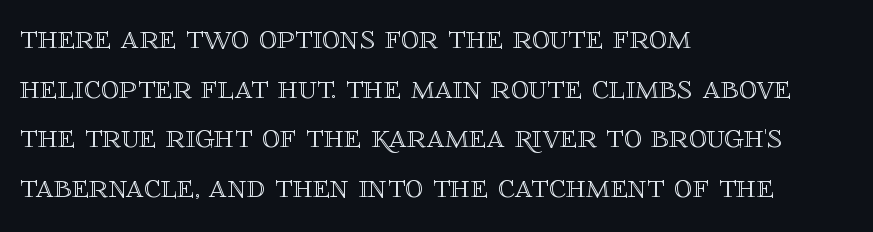
Q: Is the text italic (slanted)? A: No, it is upright.
Q: Is the text underlined? A: No.
Q: How is the paragraph aligned? A: Left-aligned.
Q: Is the spacing between letters normal or unusually wide? A: Normal.
Q: Is the spacing between lines tight, normal or loose? A: Normal.
Q: Width (condensed, normal, or wide)? A: Normal.
Q: x-height? A: Large.
Q: Monospaced? A: No.
